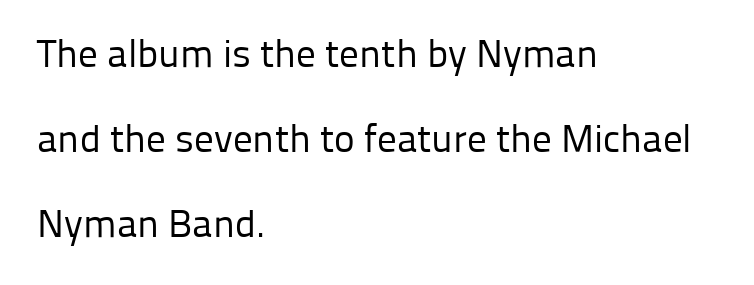
Every character sits straight up, as roman type does. Character widths vary here, with narrow letters taking less room than wide ones. Inter-character spacing is left at the font's built-in metrics. Does the leading feel generous? Absolutely, it's lavish.
